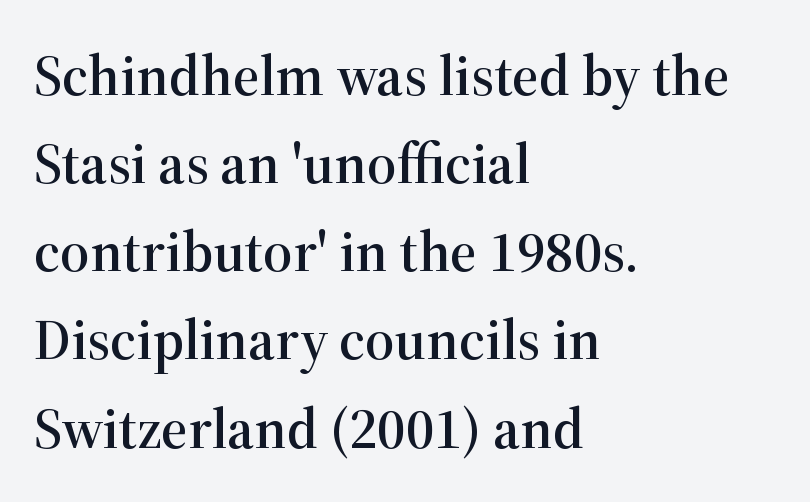
Q: Is the text italic (slanted)? A: No, it is upright.
Q: Is the typeface a serif or a sans-serif typeface? A: Serif.
Q: Is the text underlined? A: No.
Q: How is the paragraph aligned? A: Left-aligned.
Q: Is the spacing between letters normal or unusually wide? A: Normal.
Q: Is the spacing between lines tight, normal or loose? A: Normal.
Q: Width (condensed, normal, or wide)? A: Normal.
Q: Stroke contrast? A: High.
Q: x-height? A: Medium.
Q: Monospaced? A: No.
